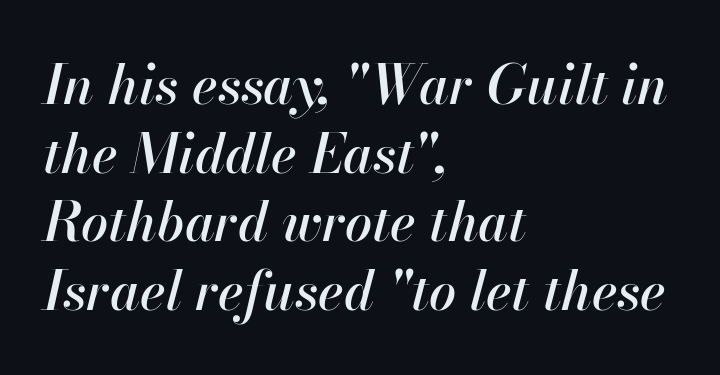
The image shows 54 px text type, italic (leaning right); set left-aligned, normal line spacing (1.27x), normal letter spacing, not underlined; high stroke contrast and a small x-height.
